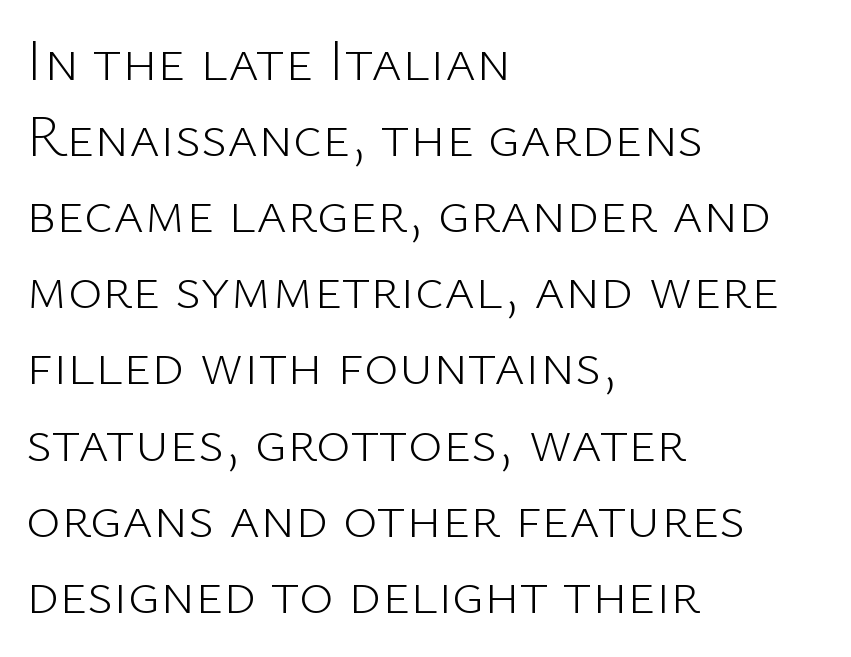
Q: Is the text bold? A: No.
Q: Is the text italic (slanted)? A: No, it is upright.
Q: Is the typeface a serif or a sans-serif typeface? A: Sans-serif.
Q: Is the text underlined? A: No.
Q: How is the paragraph aligned? A: Left-aligned.
Q: Is the spacing between letters normal or unusually wide? A: Normal.
Q: Is the spacing between lines tight, normal or loose? A: Normal.
Q: Width (condensed, normal, or wide)? A: Normal.
Q: Stroke contrast? A: Low.
Q: x-height? A: Medium.
Q: Monospaced? A: No.
